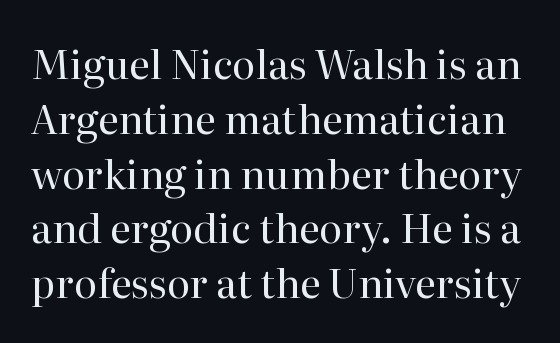
The image shows 40 px regular-weight serif type, upright; set normal line spacing (1.37x), normal letter spacing, not underlined; high stroke contrast and a medium x-height.
